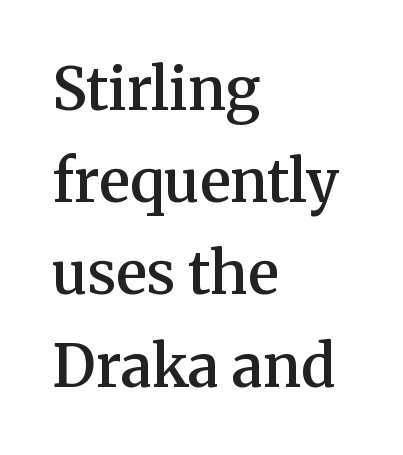
Typographic density is moderately raised because the face is semibold. Spacing between characters is what you'd get straight out of the box. Quick note: interline space is typical. When letters stand straight like this, we call the style roman or upright.
